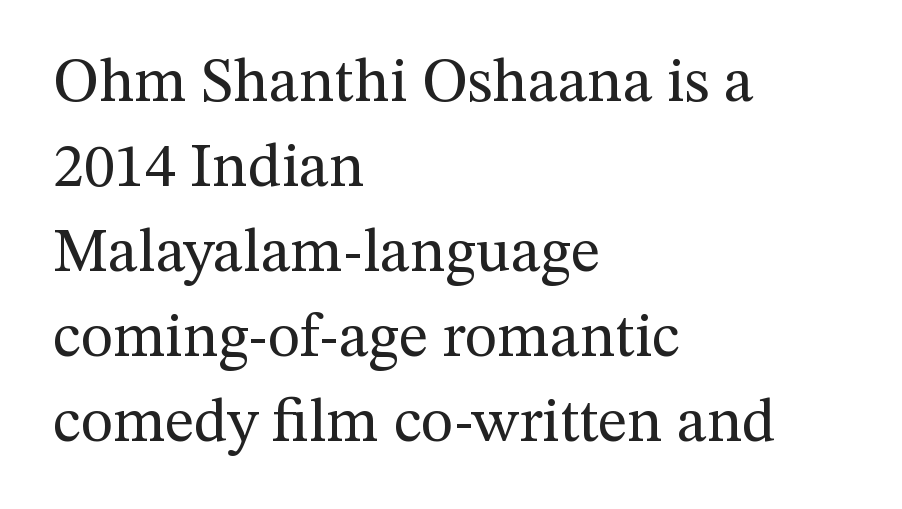
Q: Is the text bold? A: No.
Q: Is the text italic (slanted)? A: No, it is upright.
Q: Is the typeface a serif or a sans-serif typeface? A: Serif.
Q: Is the text underlined? A: No.
Q: How is the paragraph aligned? A: Left-aligned.
Q: Is the spacing between letters normal or unusually wide? A: Normal.
Q: Is the spacing between lines tight, normal or loose? A: Normal.
Q: Width (condensed, normal, or wide)? A: Normal.
Q: Stroke contrast? A: Medium.
Q: x-height? A: Medium.
Q: Monospaced? A: No.
